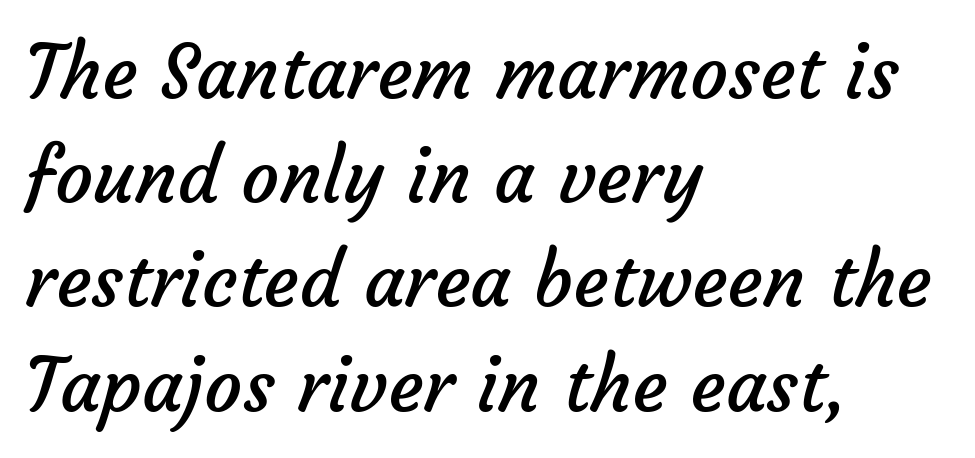
{"serif": "no", "bold": "no", "weight": "regular", "width": "normal", "stroke_contrast": "low", "x_height": "medium", "monospaced": "no", "underline": "no", "align": "left", "line_spacing": "normal", "line_spacing_ratio": 1.39, "letter_spacing": "normal", "letter_spacing_em": 0.0, "glyph_px": 75}
